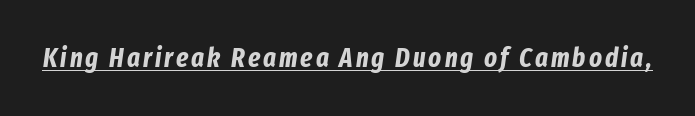
The image shows 27 px bold type, italic (leaning right); set underlined.
